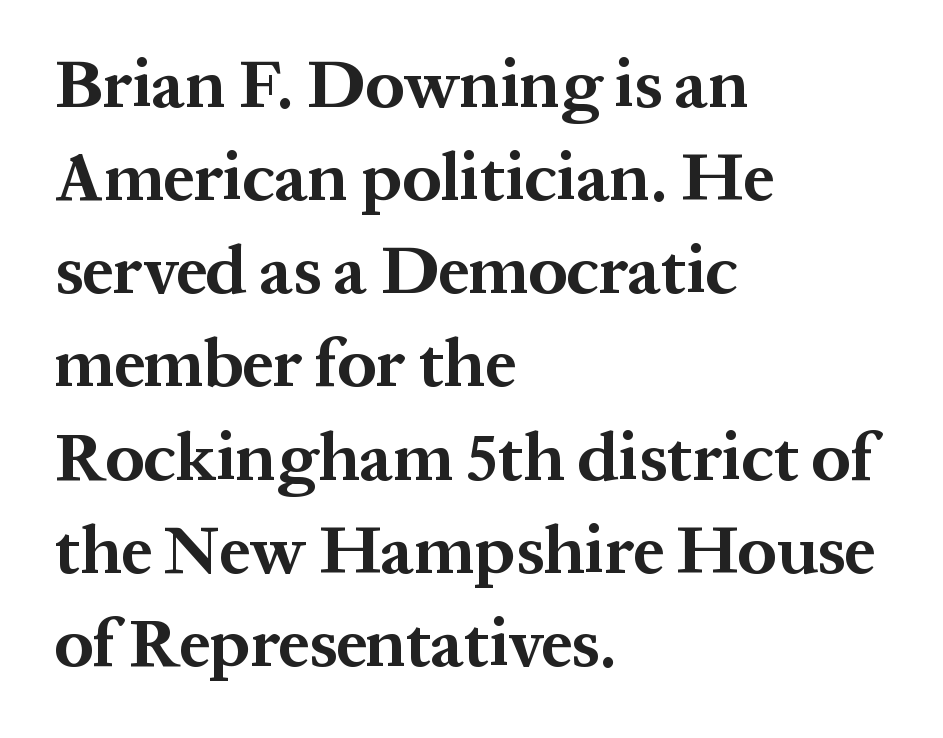
The image shows 68 px bold serif type, upright; set left-aligned, normal line spacing (1.37x), normal letter spacing, not underlined; medium stroke contrast and a medium x-height.
